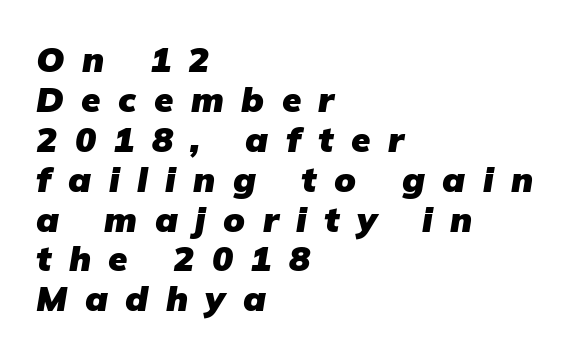
The image shows 35 px heavy type, italic (leaning right); set left-aligned, tight line spacing (1.14x), unusually wide letter spacing (+0.5 em), not underlined; low stroke contrast and a medium x-height.
